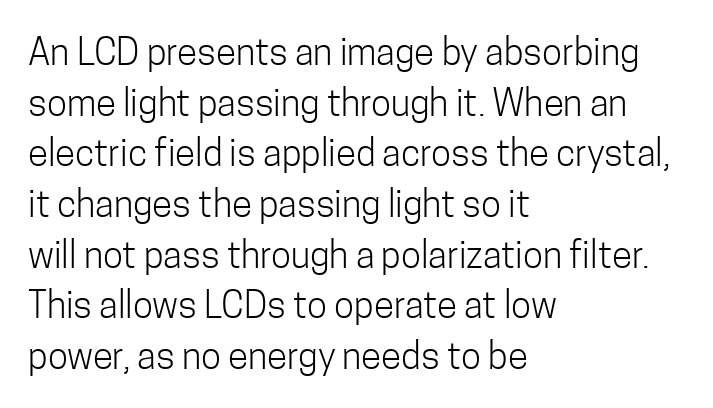
Q: Is the text bold? A: No.
Q: Is the text italic (slanted)? A: No, it is upright.
Q: Is the typeface a serif or a sans-serif typeface? A: Sans-serif.
Q: Is the text underlined? A: No.
Q: How is the paragraph aligned? A: Left-aligned.
Q: Is the spacing between letters normal or unusually wide? A: Normal.
Q: Is the spacing between lines tight, normal or loose? A: Normal.
Q: Width (condensed, normal, or wide)? A: Condensed.
Q: Stroke contrast? A: Low.
Q: x-height? A: Medium.
Q: Monospaced? A: No.
